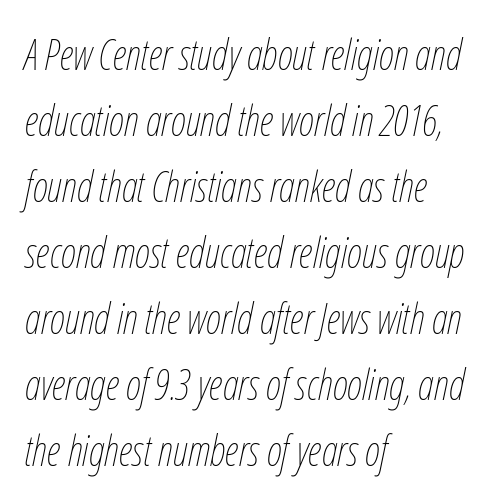
These lines stack with their left ends in a neat column. The baseline area is clear. Each word holds together tightly as a unit, with standard inter-letter gaps. Is the type heavy? It reads as light-to-regular instead. Reading down the column, the eye jumps a familiar distance to each next line. This is oblique type, the kind used for emphasis or titles.
